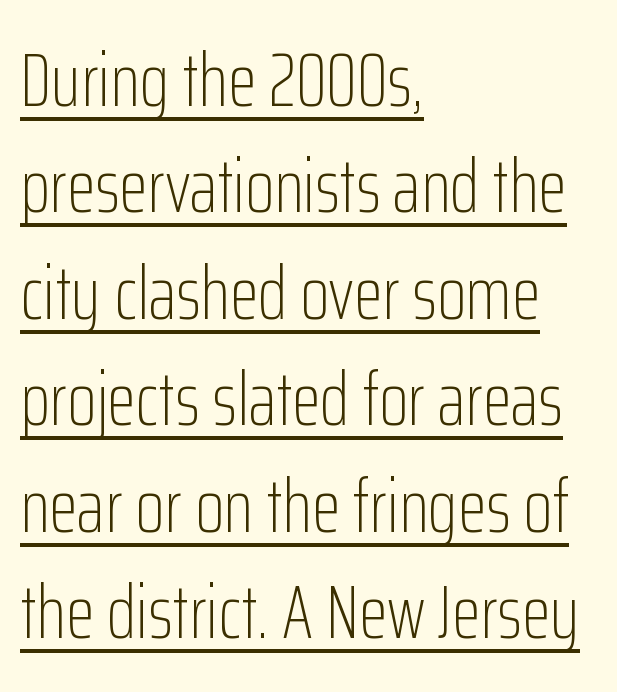
{"serif": "no", "italic": "no", "bold": "no", "weight": "light", "width": "condensed", "stroke_contrast": "low", "x_height": "medium", "monospaced": "no", "underline": "yes", "align": "left", "line_spacing": "normal", "line_spacing_ratio": 1.42, "letter_spacing": "normal", "letter_spacing_em": 0.0, "glyph_px": 75}
